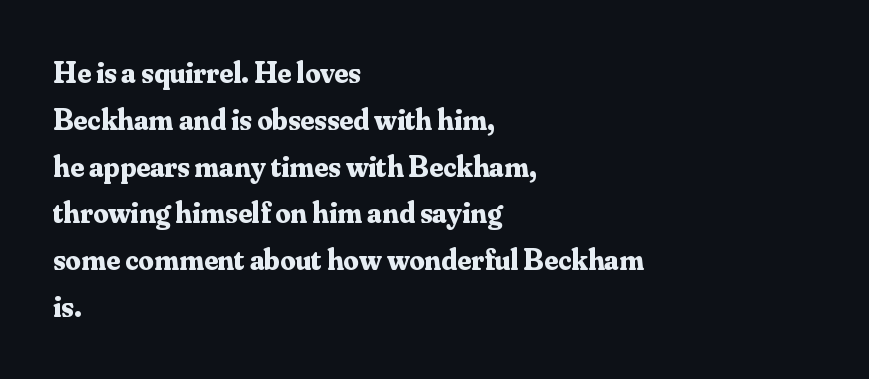
The image shows 30 px bold serif type, upright; set left-aligned, normal line spacing (1.56x), normal letter spacing, not underlined; medium stroke contrast and a small x-height.
